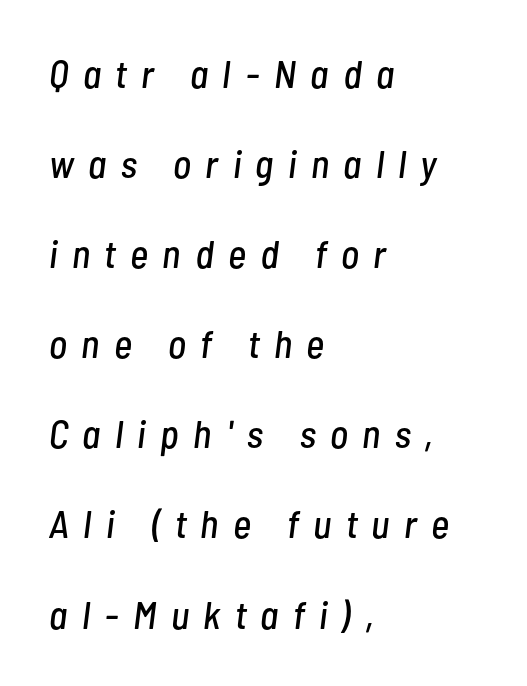
The foot of each line stays bare and open. The passage shown stacks its lines with a broad gap. You could not count columns in this text — the font is proportionally spaced. What stands out about the letter spacing? Its width — letters are far apart.
